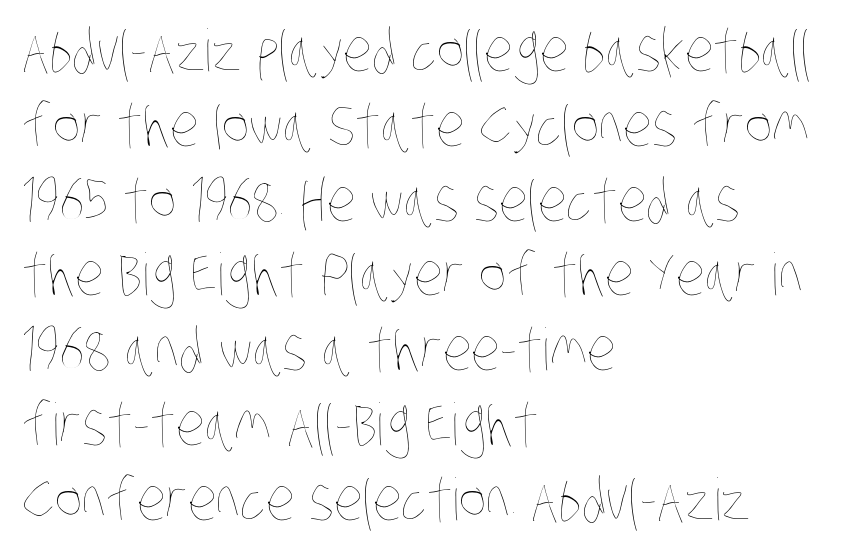
{"bold": "no", "weight": "thin", "width": "condensed", "stroke_contrast": "low", "x_height": "large", "monospaced": "no", "underline": "no", "align": "left", "line_spacing": "normal", "line_spacing_ratio": 1.29, "letter_spacing": "normal", "letter_spacing_em": 0.0, "glyph_px": 58}
